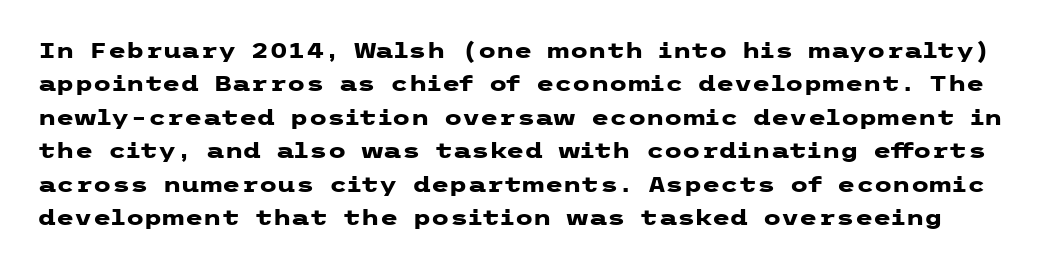
Words appear dense and cohesive because spacing is normal. The characters look thick and weighty, a clear bold. The gap between lines stays unmarked. Summary of vertical rhythm: regular, with standard interline spacing. Characters remain perfectly vertical along every line.
